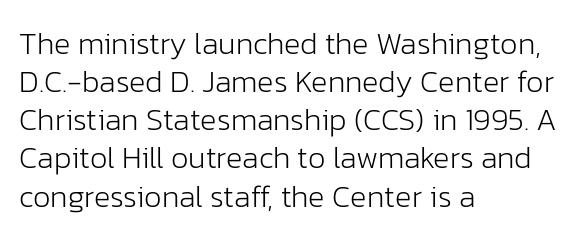
Q: Is the text bold? A: No.
Q: Is the text italic (slanted)? A: No, it is upright.
Q: Is the typeface a serif or a sans-serif typeface? A: Sans-serif.
Q: Is the text underlined? A: No.
Q: How is the paragraph aligned? A: Left-aligned.
Q: Is the spacing between letters normal or unusually wide? A: Normal.
Q: Width (condensed, normal, or wide)? A: Normal.
Q: Stroke contrast? A: Low.
Q: x-height? A: Medium.
Q: Monospaced? A: No.
